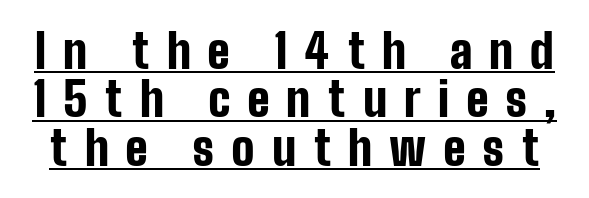
{"serif": "no", "italic": "no", "bold": "yes", "weight": "bold", "width": "condensed", "stroke_contrast": "low", "x_height": "medium", "monospaced": "no", "underline": "yes", "line_spacing": "tight", "line_spacing_ratio": 1.01, "letter_spacing": "wide", "letter_spacing_em": 0.35, "glyph_px": 48}
